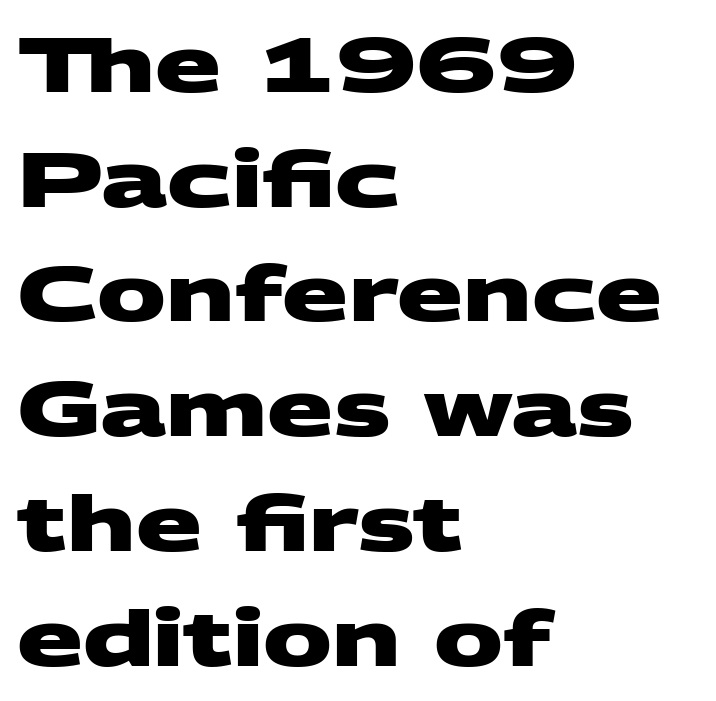
There is no visible air inserted between adjacent glyphs. Proportional: the letters do not fall into vertical columns. These lines are composed in type without serifs. The designer left line spacing at the default.
